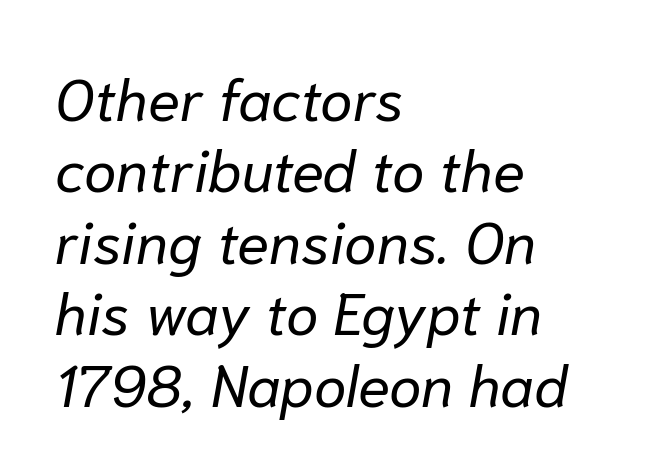
{"italic": "yes", "lean": "right", "slant_degrees": 10, "bold": "no", "weight": "regular", "width": "normal", "stroke_contrast": "low", "x_height": "medium", "monospaced": "no", "underline": "no", "align": "left", "line_spacing_ratio": 1.21, "letter_spacing": "normal", "letter_spacing_em": 0.0, "glyph_px": 59}
